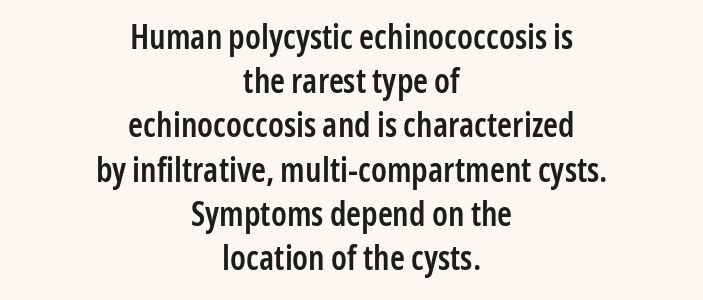
The image shows 34 px semibold, condensed sans-serif type, upright; set centered, normal line spacing (1.3x), normal letter spacing, not underlined; low stroke contrast and a medium x-height.
